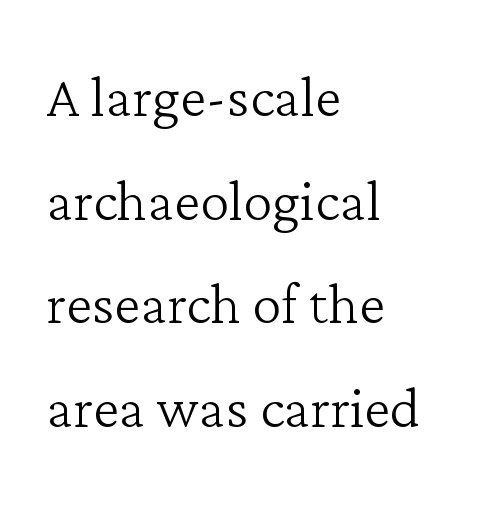
{"serif": "yes", "italic": "no", "bold": "no", "weight": "light", "width": "normal", "stroke_contrast": "low", "x_height": "medium", "monospaced": "no", "underline": "no", "align": "left", "line_spacing": "normal", "line_spacing_ratio": 1.4, "letter_spacing": "normal", "letter_spacing_em": 0.0, "glyph_px": 74}
